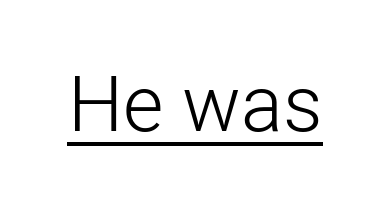
{"serif": "no", "italic": "no", "bold": "no", "weight": "light", "width": "normal", "stroke_contrast": "low", "x_height": "medium", "monospaced": "no", "underline": "yes", "letter_spacing": "normal", "letter_spacing_em": 0.0, "glyph_px": 78}
